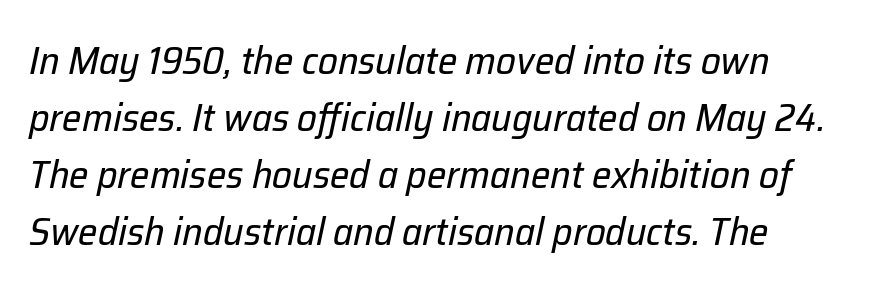
The image shows 39 px regular-weight type, italic (leaning right); set left-aligned, normal line spacing (1.46x), normal letter spacing, not underlined; low stroke contrast and a medium x-height.
